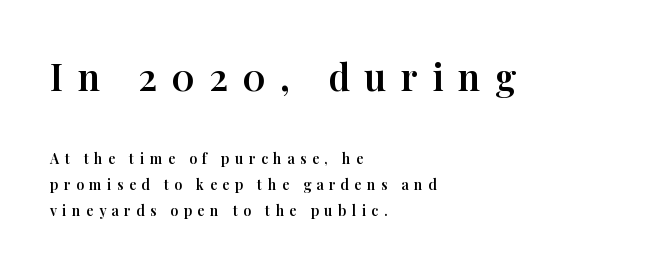
The image shows 37 px serif type, upright; set left-aligned, line spacing 1.85x, unusually wide letter spacing (+0.39 em), not underlined; the first (top) block is 2.64x larger; high stroke contrast and a medium x-height.
